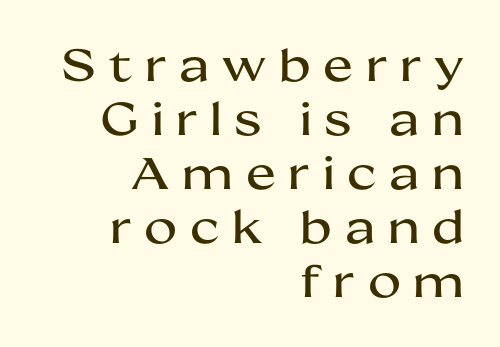
The image shows 45 px wide type, upright; set right-aligned, line spacing 1.2x, unusually wide letter spacing (+0.28 em), not underlined; medium stroke contrast and a medium x-height.
